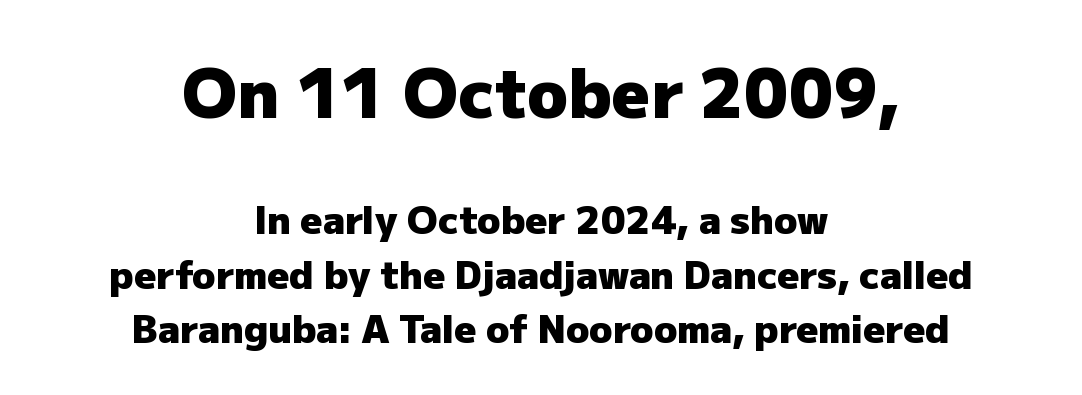
The image shows 67 px heavy sans-serif type, upright; set centered, normal line spacing (1.43x), normal letter spacing, not underlined; the first (top) block is 1.76x larger; low stroke contrast and a medium x-height.
